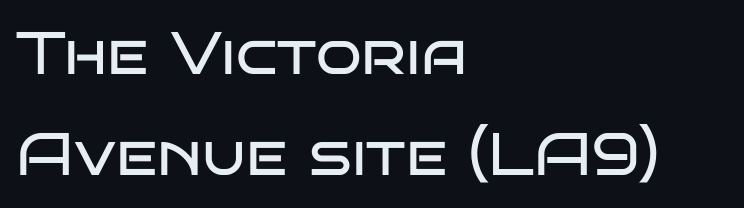
Q: Is the text bold? A: No.
Q: Is the text italic (slanted)? A: No, it is upright.
Q: Is the typeface a serif or a sans-serif typeface? A: Sans-serif.
Q: Is the text underlined? A: No.
Q: How is the paragraph aligned? A: Left-aligned.
Q: Is the spacing between letters normal or unusually wide? A: Normal.
Q: Is the spacing between lines tight, normal or loose? A: Normal.
Q: Width (condensed, normal, or wide)? A: Wide.
Q: Stroke contrast? A: Low.
Q: x-height? A: Large.
Q: Monospaced? A: No.
